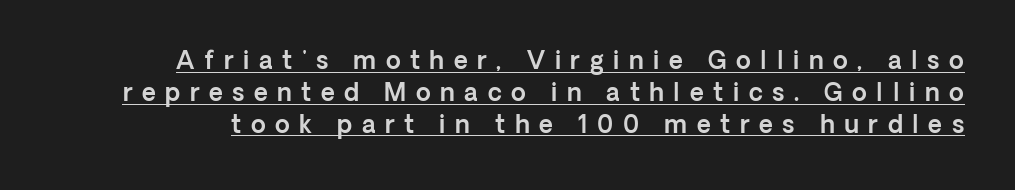
The image shows 24 px text type, upright; set normal line spacing (1.33x), unusually wide letter spacing (+0.4 em), underlined.
